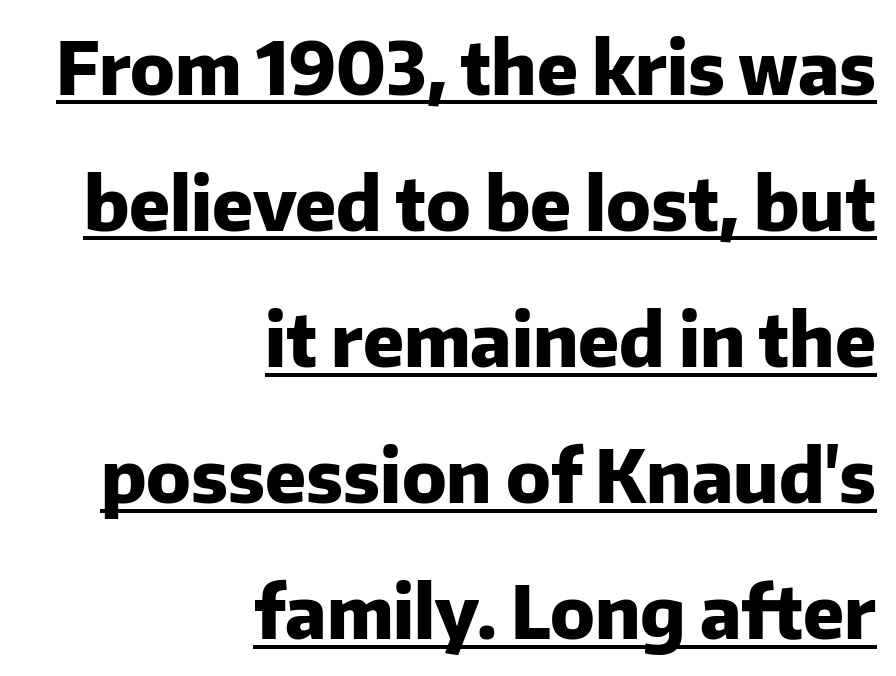
Vertical strokes here are truly vertical. This rendering leaves character spacing at its baseline value. The face used here is proportionally spaced, like ordinary book or web type. These lines carry a lot of weight — the face is fully bold. This rendering features underlined lettering.
